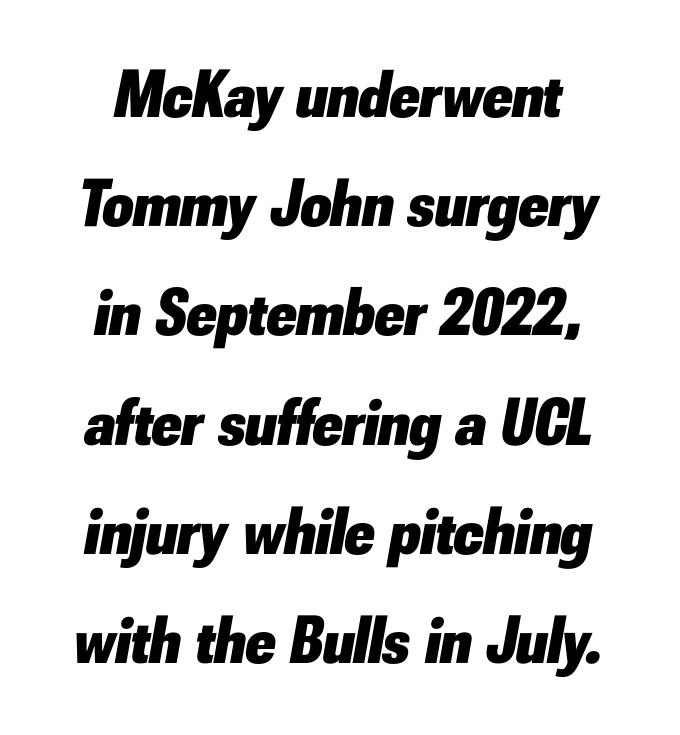
Compared with typical paragraphs, the rows here are spaced about the same. This rendering features lettering with no underline. The font is running at its bold setting. The rendering uses natural spacing where letterforms have individual widths. It's the slanting kind of type. The gaps between neighbouring characters are ordinary and unremarkable.
